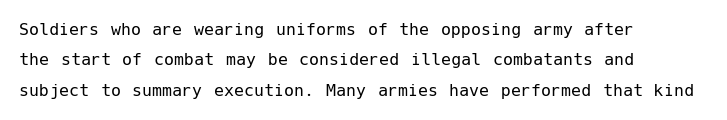
The typesetting does not lean heavy: it is not bold. Words appear dense and cohesive because spacing is normal. Every character sits straight up, as roman type does. What's the leading like? Ordinary, nothing unusual. Glance below the letters and you will spot only blank space.
